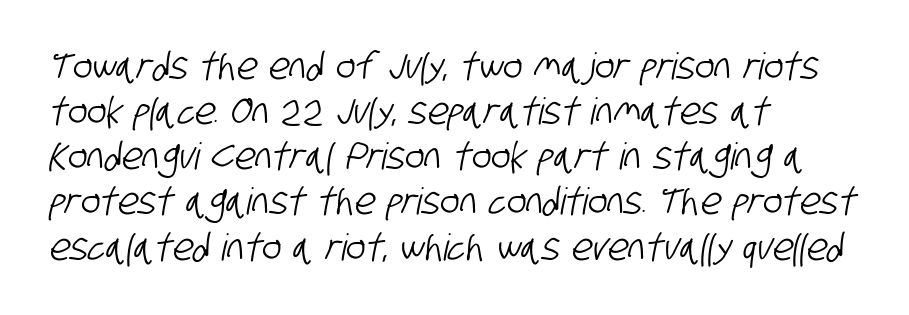
The image shows 37 px condensed sans-serif type; set left-aligned, line spacing 1.22x, normal letter spacing, not underlined; low stroke contrast and a large x-height.
